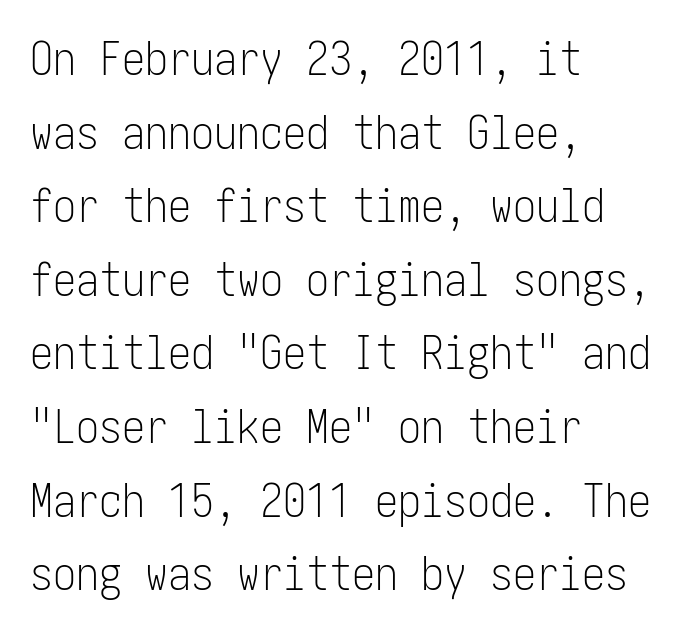
Q: Is the text bold? A: No.
Q: Is the text italic (slanted)? A: No, it is upright.
Q: Is the typeface a serif or a sans-serif typeface? A: Sans-serif.
Q: Is the text underlined? A: No.
Q: How is the paragraph aligned? A: Left-aligned.
Q: Is the spacing between letters normal or unusually wide? A: Normal.
Q: Is the spacing between lines tight, normal or loose? A: Normal.
Q: Width (condensed, normal, or wide)? A: Condensed.
Q: Stroke contrast? A: Low.
Q: x-height? A: Medium.
